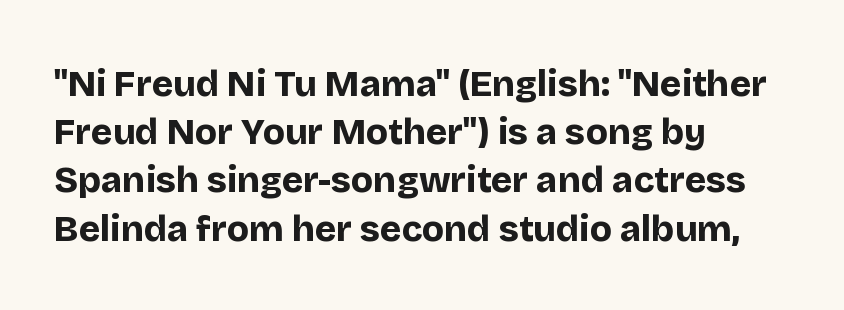
The image shows 36 px bold sans-serif type, upright; set left-aligned, normal line spacing (1.34x), normal letter spacing, not underlined; low stroke contrast and a large x-height.
